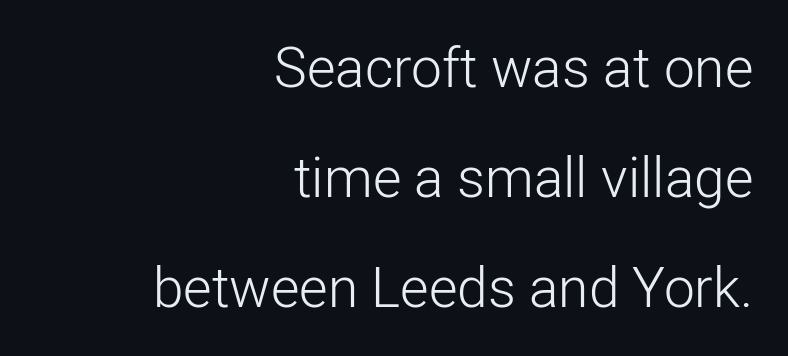
Horizontal bands of white between lines are thick stripes. The typesetter chose a ragged-left arrangement here. Italic? Not at all — the glyphs are vertical. A clean baseline with only descenders dipping below it.
